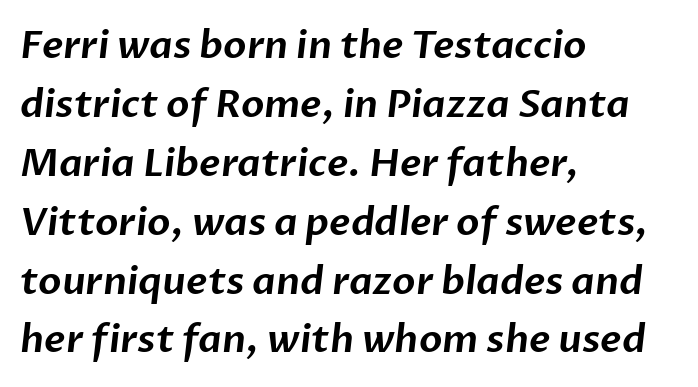
Q: Is the typeface a serif or a sans-serif typeface? A: Sans-serif.
Q: Is the text underlined? A: No.
Q: How is the paragraph aligned? A: Left-aligned.
Q: Is the spacing between letters normal or unusually wide? A: Normal.
Q: Is the spacing between lines tight, normal or loose? A: Normal.
Q: Width (condensed, normal, or wide)? A: Normal.
Q: Stroke contrast? A: Low.
Q: x-height? A: Medium.
Q: Monospaced? A: No.
